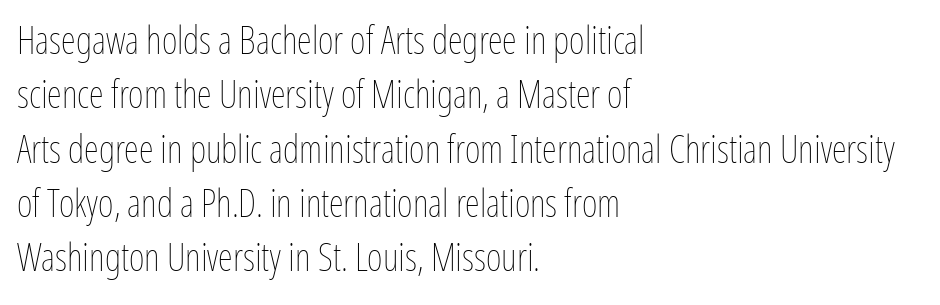
{"italic": "no", "bold": "no", "weight": "thin", "width": "condensed", "stroke_contrast": "low", "x_height": "medium", "monospaced": "no", "underline": "no", "align": "left", "line_spacing": "normal", "line_spacing_ratio": 1.43, "letter_spacing": "normal", "letter_spacing_em": 0.0, "glyph_px": 38}
